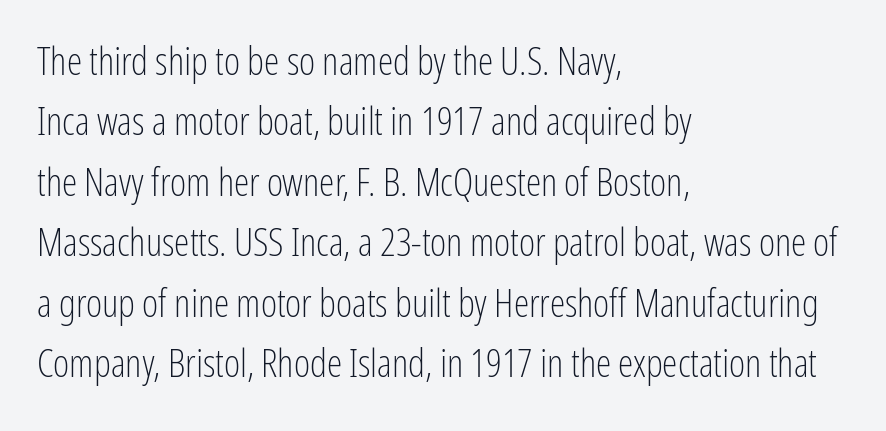
{"serif": "no", "italic": "no", "bold": "no", "weight": "light", "width": "condensed", "stroke_contrast": "low", "x_height": "medium", "monospaced": "no", "underline": "no", "align": "left", "line_spacing": "normal", "line_spacing_ratio": 1.55, "letter_spacing": "normal", "letter_spacing_em": 0.0, "glyph_px": 39}
